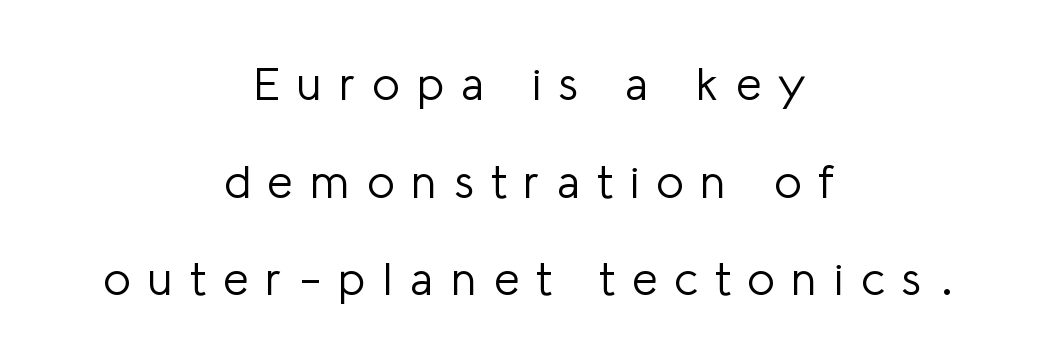
{"serif": "no", "italic": "no", "bold": "no", "weight": "light", "width": "normal", "stroke_contrast": "low", "x_height": "medium", "monospaced": "no", "underline": "no", "align": "center", "line_spacing": "loose", "line_spacing_ratio": 2.12, "letter_spacing": "wide", "letter_spacing_em": 0.37, "glyph_px": 46}
